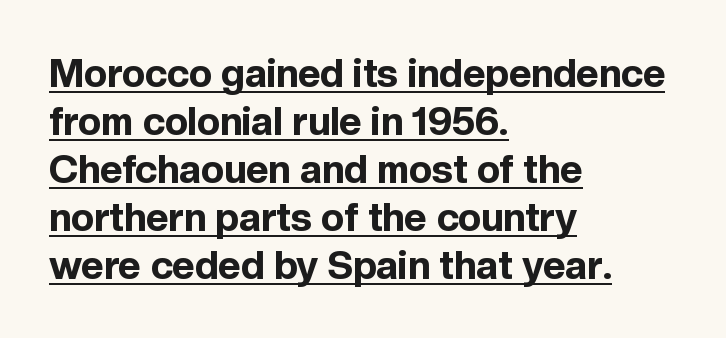
Q: Is the text bold? A: Yes.
Q: Is the text italic (slanted)? A: No, it is upright.
Q: Is the typeface a serif or a sans-serif typeface? A: Sans-serif.
Q: Is the text underlined? A: Yes.
Q: How is the paragraph aligned? A: Left-aligned.
Q: Is the spacing between letters normal or unusually wide? A: Normal.
Q: Width (condensed, normal, or wide)? A: Normal.
Q: x-height? A: Medium.
Q: Monospaced? A: No.
